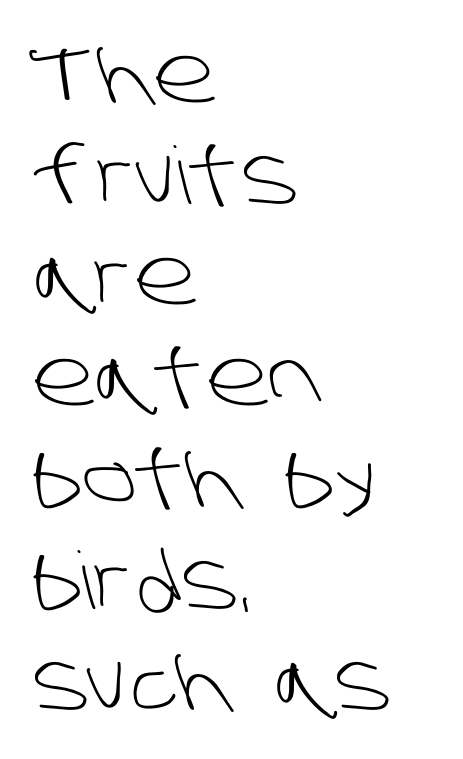
{"serif": "no", "bold": "no", "weight": "light", "width": "normal", "stroke_contrast": "low", "x_height": "large", "monospaced": "no", "underline": "no", "align": "left", "line_spacing": "normal", "line_spacing_ratio": 1.28, "letter_spacing": "normal", "letter_spacing_em": 0.0, "glyph_px": 79}
